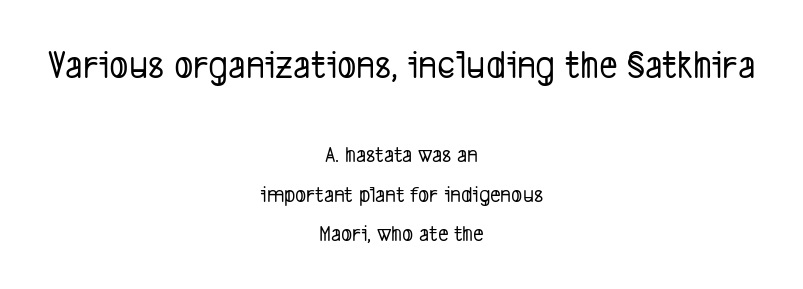
I'd call this a sans setting — the letters go barefoot. The letterforms sit shoulder to shoulder at normal distance. Think of a printed novel: that variable character pitch is what you see here. The typesetter chose a symmetrical, centered arrangement here. Character size in the leading block exceeds that of the trailing block.
